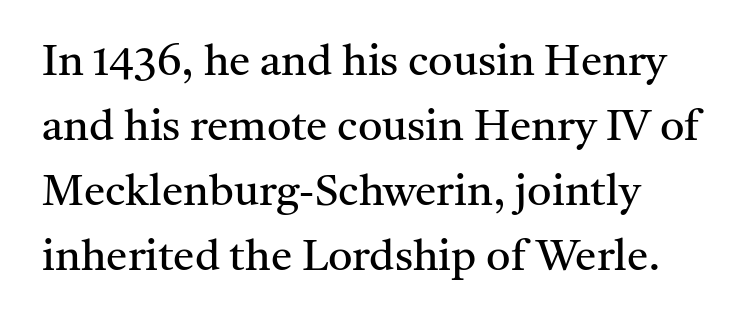
{"serif": "yes", "italic": "no", "bold": "no", "weight": "regular", "width": "normal", "stroke_contrast": "medium", "x_height": "medium", "monospaced": "no", "underline": "no", "align": "left", "line_spacing": "normal", "line_spacing_ratio": 1.51, "letter_spacing": "normal", "letter_spacing_em": 0.0, "glyph_px": 43}
